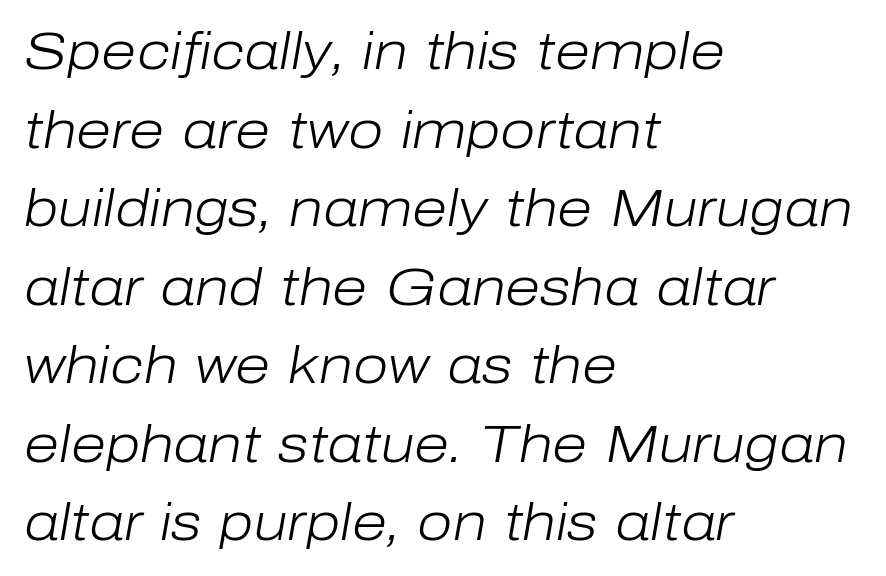
The specimen reads as italic at a glance. The letters advance in unequal steps, a hallmark of proportional type. This rendering leaves character spacing at its baseline value. The space between consecutive lines is moderate.
